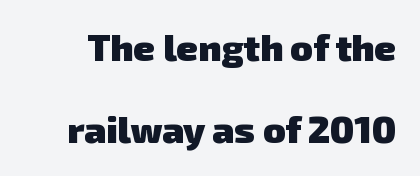
Q: Is the text bold? A: Yes.
Q: Is the typeface a serif or a sans-serif typeface? A: Sans-serif.
Q: Is the text underlined? A: No.
Q: Is the spacing between letters normal or unusually wide? A: Normal.
Q: Is the spacing between lines tight, normal or loose? A: Loose.
Q: Width (condensed, normal, or wide)? A: Normal.
Q: Stroke contrast? A: Low.
Q: x-height? A: Medium.
Q: Monospaced? A: No.
